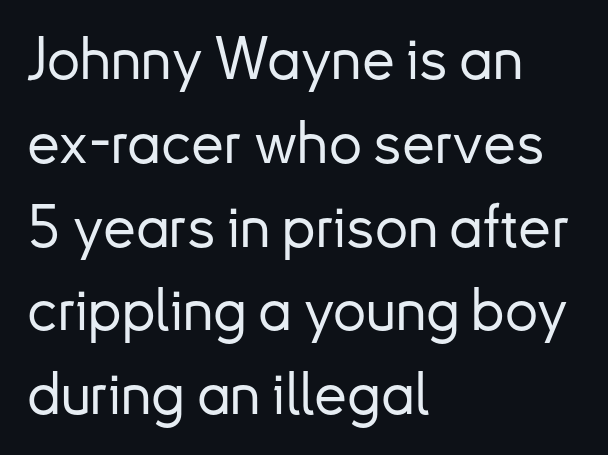
Q: Is the text italic (slanted)? A: No, it is upright.
Q: Is the typeface a serif or a sans-serif typeface? A: Sans-serif.
Q: Is the text underlined? A: No.
Q: How is the paragraph aligned? A: Left-aligned.
Q: Is the spacing between letters normal or unusually wide? A: Normal.
Q: Is the spacing between lines tight, normal or loose? A: Normal.
Q: Width (condensed, normal, or wide)? A: Normal.
Q: Stroke contrast? A: Low.
Q: x-height? A: Small.
Q: Monospaced? A: No.
